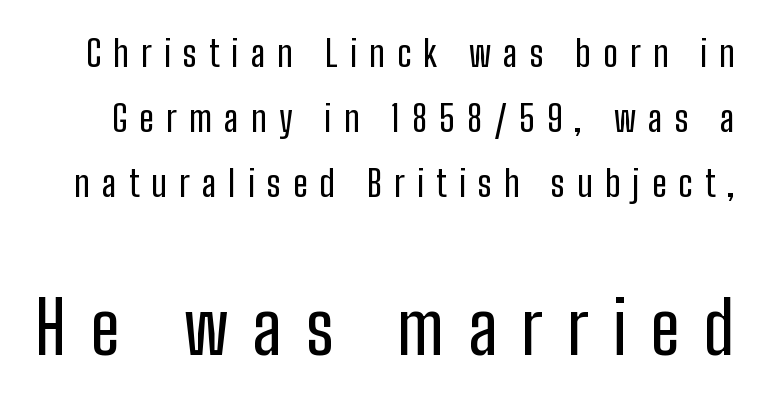
{"serif": "no", "italic": "no", "width": "condensed", "stroke_contrast": "low", "x_height": "medium", "monospaced": "no", "underline": "no", "line_spacing_ratio": 1.81, "letter_spacing": "wide", "letter_spacing_em": 0.34, "larger_block": "second", "size_ratio": 2.0, "glyph_px": 72}
